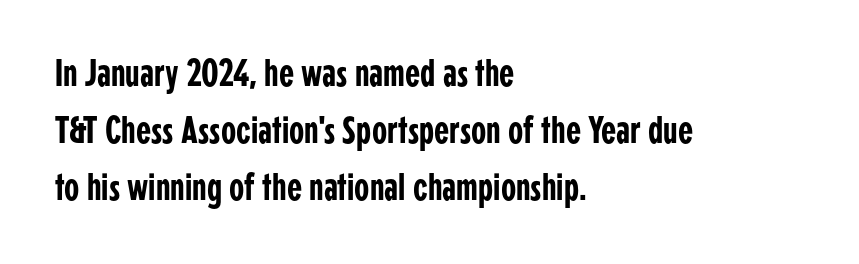
The image shows 39 px condensed sans-serif type, upright; set left-aligned, normal line spacing (1.46x), normal letter spacing, not underlined; low stroke contrast and a medium x-height.
